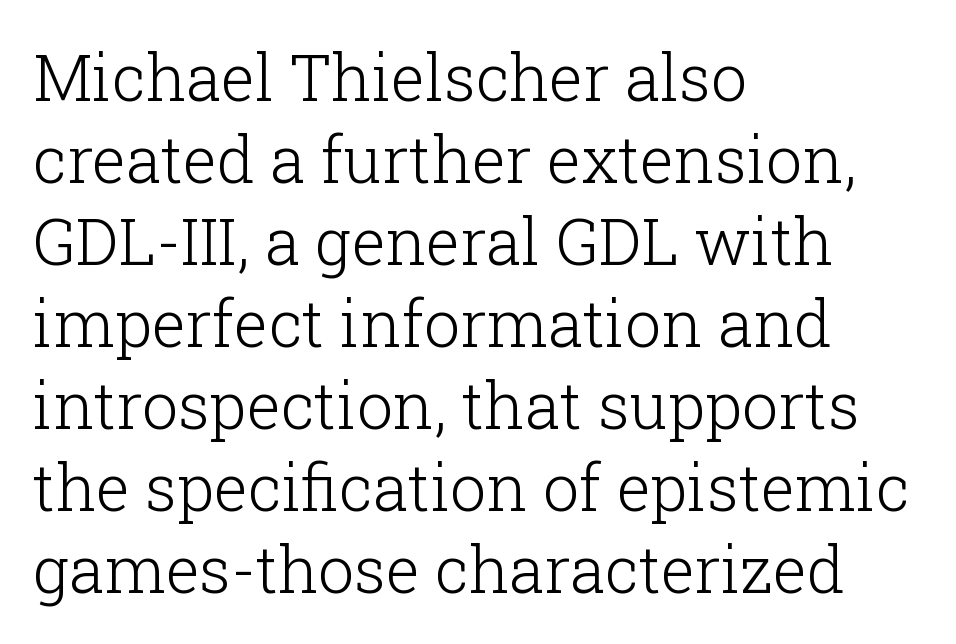
The image shows 64 px light serif type, upright; set left-aligned, normal line spacing (1.28x), normal letter spacing, not underlined; low stroke contrast and a medium x-height.
